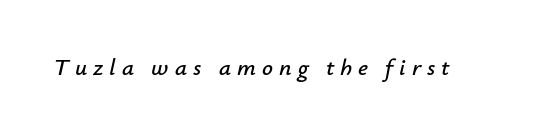
Q: Is the text italic (slanted)? A: Yes, it leans right by about 12 degrees.
Q: Is the text underlined? A: No.
Q: Is the spacing between letters normal or unusually wide? A: Unusually wide.
